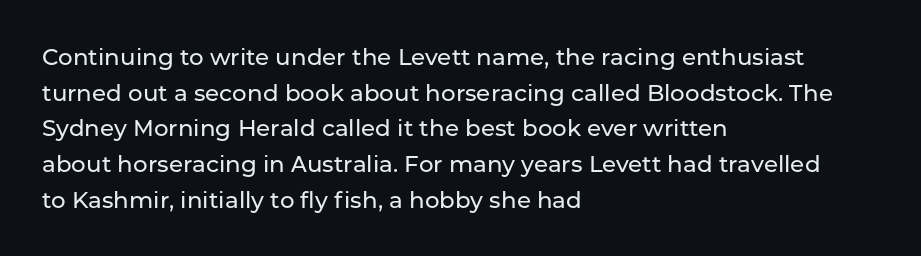
Q: Is the text italic (slanted)? A: No, it is upright.
Q: Is the text underlined? A: No.
Q: How is the paragraph aligned? A: Left-aligned.
Q: Is the spacing between letters normal or unusually wide? A: Normal.
Q: Is the spacing between lines tight, normal or loose? A: Normal.
